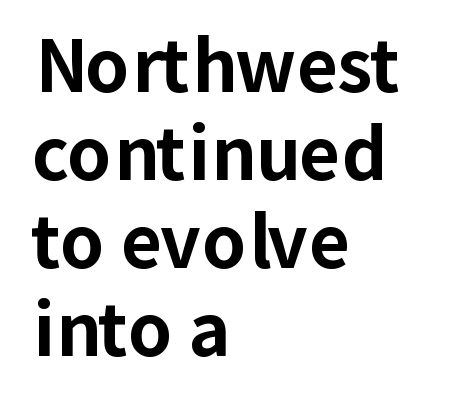
{"serif": "no", "italic": "no", "bold": "yes", "weight": "bold", "width": "normal", "stroke_contrast": "low", "x_height": "medium", "monospaced": "no", "underline": "no", "align": "left", "line_spacing_ratio": 1.24, "letter_spacing": "normal", "letter_spacing_em": 0.0, "glyph_px": 71}
